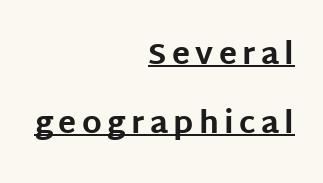
The image shows 30 px bold sans-serif type, upright; set right-aligned, loose line spacing (2.3x), underlined; low stroke contrast and a large x-height.
